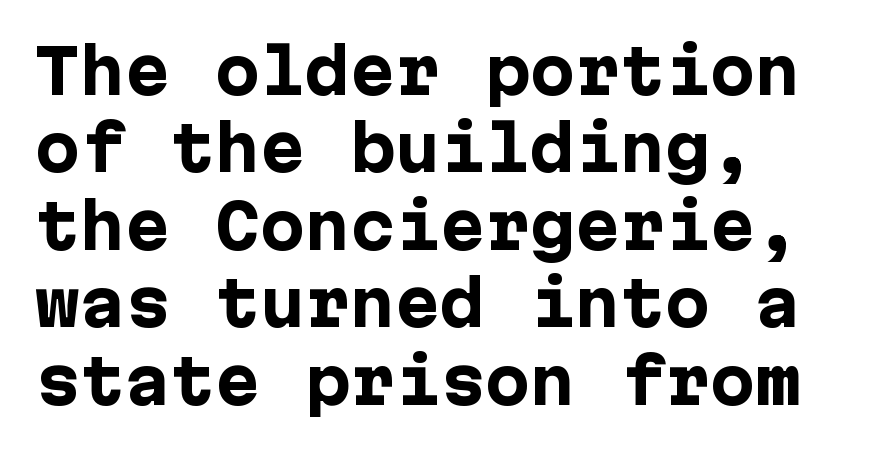
The image shows 60 px heavy sans-serif type, upright; set left-aligned, normal line spacing (1.29x), normal letter spacing, not underlined; low stroke contrast and a medium x-height.
